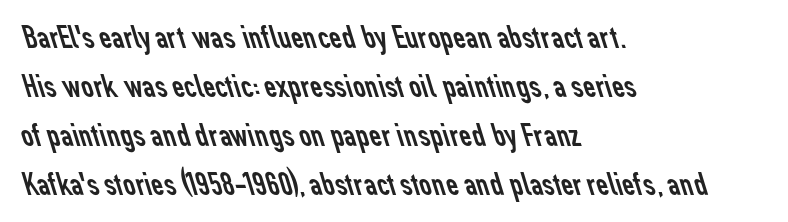
{"serif": "no", "bold": "no", "weight": "regular", "width": "normal", "stroke_contrast": "low", "x_height": "medium", "monospaced": "no", "underline": "no", "align": "left", "line_spacing": "normal", "line_spacing_ratio": 1.44, "letter_spacing": "normal", "letter_spacing_em": 0.0, "glyph_px": 34}
